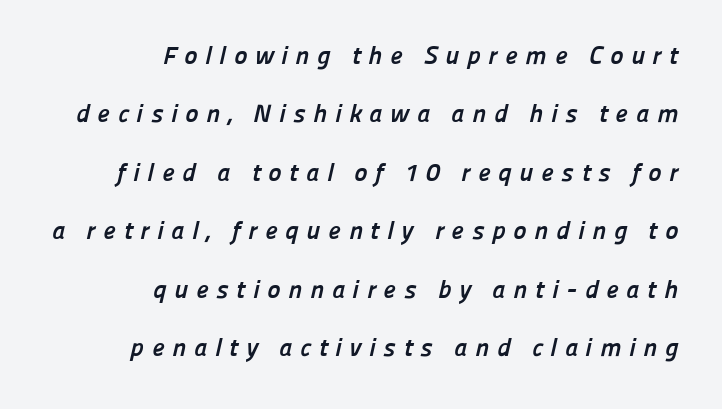
The image shows 25 px bold type; set right-aligned, loose line spacing (2.34x), unusually wide letter spacing (+0.31 em), not underlined.
